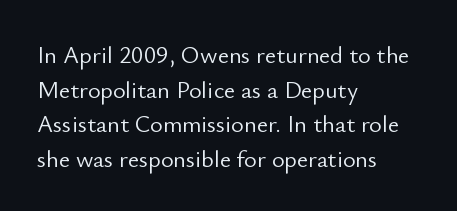
Regarding leading, the lines here are spaced in the standard way. The letters look calm and open, with moderate or lighter stems. Layout note: lines flush left. The rendering keeps characters at their native spacing. The lettering stays uniformly vertical, giving the passage a roman look. Underline: absent.
